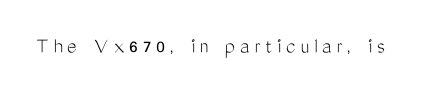
{"italic": "no", "bold": "no", "underline": "no", "letter_spacing": "wide", "letter_spacing_em": 0.21, "glyph_px": 23}
